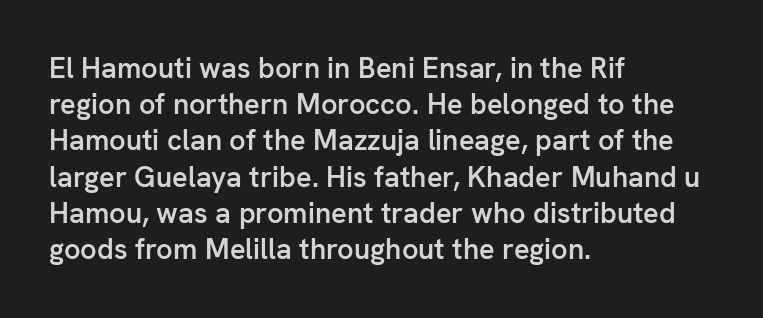
Is there much room between lines? A standard amount, neither cramped nor airy. Spacing verdict: proportional, widths tailored to each character. Type style note: lacks serifs. Letter spacing: default. The letters stand upright; this is a roman face. Typographic density is moderately raised because the face is semibold.
